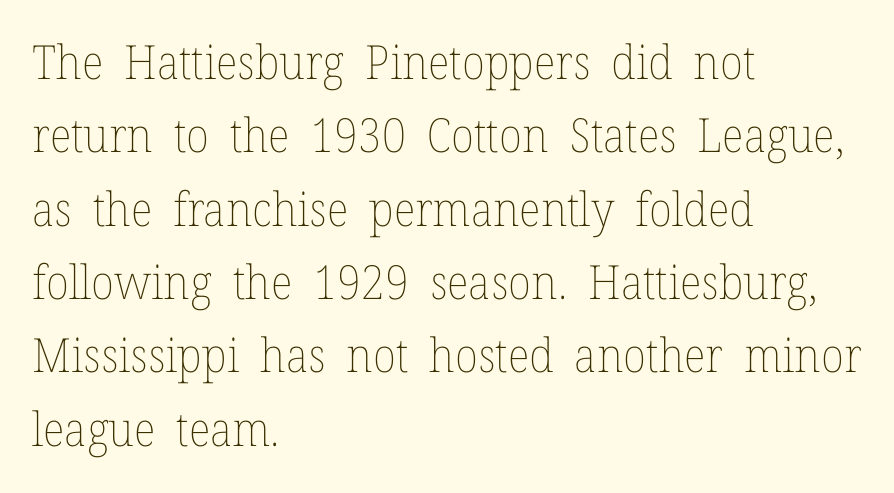
{"italic": "no", "bold": "no", "weight": "thin", "width": "normal", "stroke_contrast": "low", "x_height": "medium", "monospaced": "no", "underline": "no", "align": "left", "line_spacing": "normal", "line_spacing_ratio": 1.56, "letter_spacing": "normal", "letter_spacing_em": 0.0, "glyph_px": 47}
